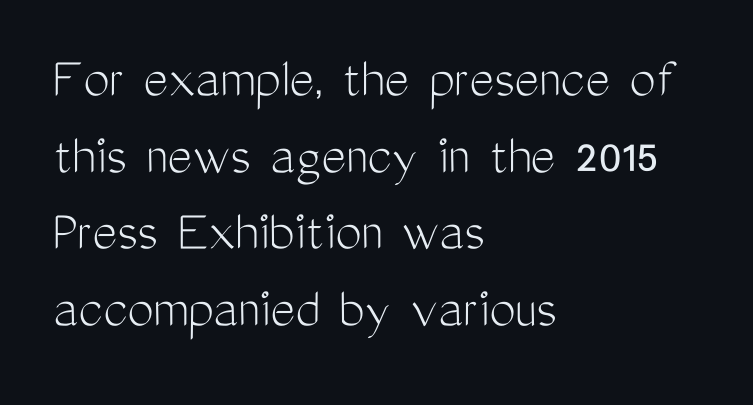
Q: Is the text bold? A: No.
Q: Is the text italic (slanted)? A: No, it is upright.
Q: Is the typeface a serif or a sans-serif typeface? A: Sans-serif.
Q: Is the text underlined? A: No.
Q: How is the paragraph aligned? A: Left-aligned.
Q: Is the spacing between letters normal or unusually wide? A: Normal.
Q: Is the spacing between lines tight, normal or loose? A: Normal.
Q: Width (condensed, normal, or wide)? A: Condensed.
Q: Stroke contrast? A: Medium.
Q: x-height? A: Medium.
Q: Monospaced? A: No.
